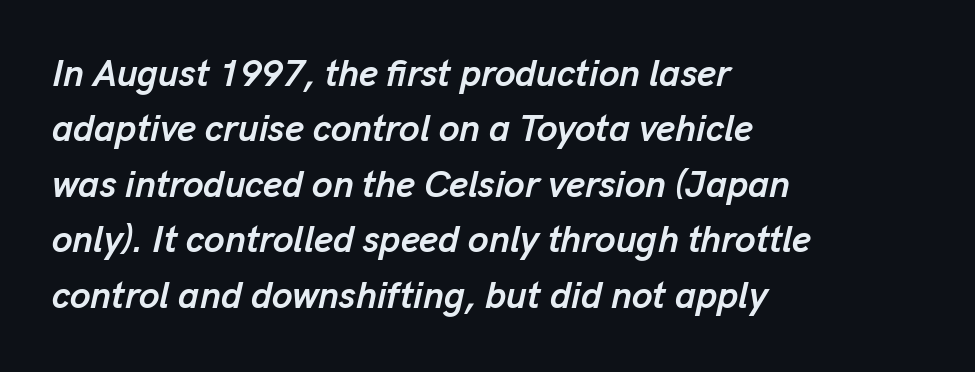
Q: Is the text bold? A: Yes.
Q: Is the text italic (slanted)? A: Yes, it leans right by about 13 degrees.
Q: Is the text underlined? A: No.
Q: How is the paragraph aligned? A: Left-aligned.
Q: Is the spacing between letters normal or unusually wide? A: Normal.
Q: Is the spacing between lines tight, normal or loose? A: Normal.
Q: Width (condensed, normal, or wide)? A: Normal.
Q: Stroke contrast? A: Low.
Q: x-height? A: Medium.
Q: Monospaced? A: No.
